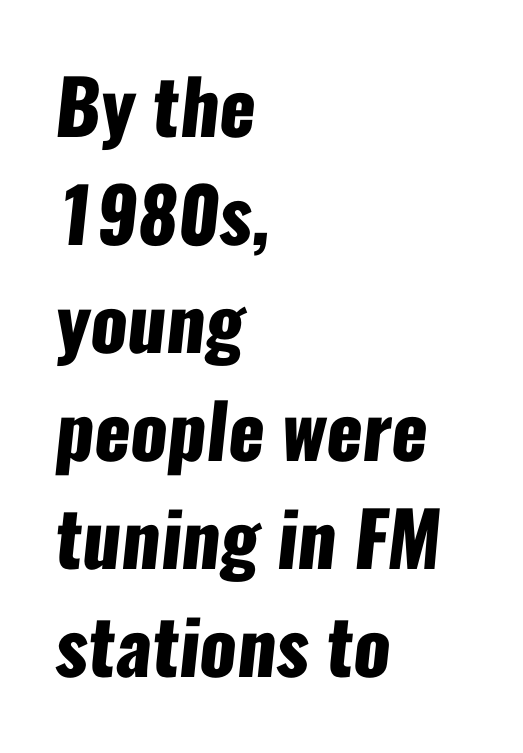
{"serif": "no", "bold": "yes", "weight": "heavy", "width": "condensed", "stroke_contrast": "low", "x_height": "medium", "monospaced": "no", "underline": "no", "align": "left", "line_spacing": "normal", "line_spacing_ratio": 1.44, "letter_spacing": "normal", "letter_spacing_em": 0.0, "glyph_px": 75}
